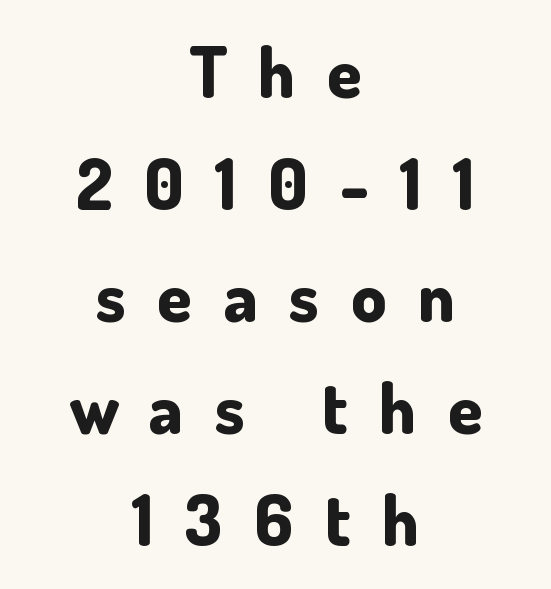
Q: Is the text bold? A: Yes.
Q: Is the text italic (slanted)? A: No, it is upright.
Q: Is the typeface a serif or a sans-serif typeface? A: Sans-serif.
Q: Is the text underlined? A: No.
Q: How is the paragraph aligned? A: Centered.
Q: Is the spacing between letters normal or unusually wide? A: Unusually wide.
Q: Is the spacing between lines tight, normal or loose? A: Normal.
Q: Width (condensed, normal, or wide)? A: Normal.
Q: Stroke contrast? A: Low.
Q: x-height? A: Small.
Q: Monospaced? A: No.
